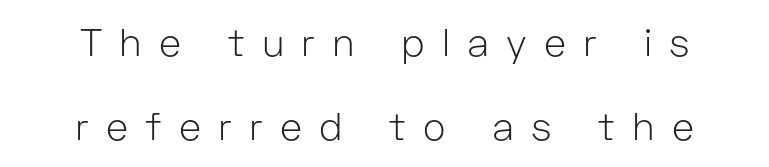
{"serif": "no", "italic": "no", "bold": "no", "weight": "light", "width": "normal", "stroke_contrast": "low", "x_height": "medium", "monospaced": "no", "underline": "no", "align": "center", "line_spacing": "loose", "line_spacing_ratio": 2.2, "letter_spacing": "wide", "letter_spacing_em": 0.45, "glyph_px": 38}
